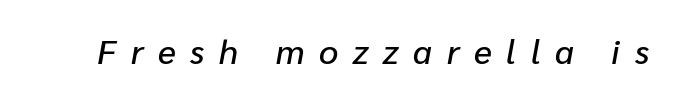
The image shows 34 px text type, italic (leaning right); set unusually wide letter spacing (+0.43 em), not underlined; low stroke contrast and a medium x-height.
